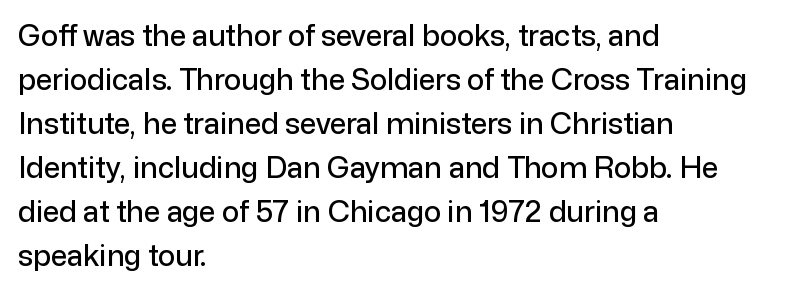
The image shows 29 px sans-serif type, upright; set left-aligned, normal line spacing (1.52x), normal letter spacing, not underlined; low stroke contrast and a medium x-height.
